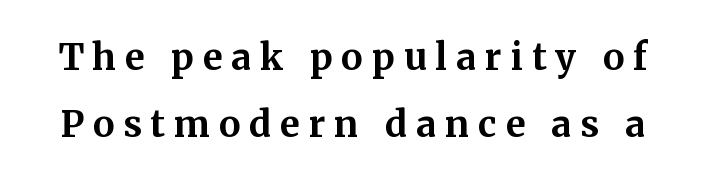
The image shows 36 px bold serif type, upright; set line spacing 1.85x, unusually wide letter spacing (+0.25 em), not underlined; medium stroke contrast and a medium x-height.
